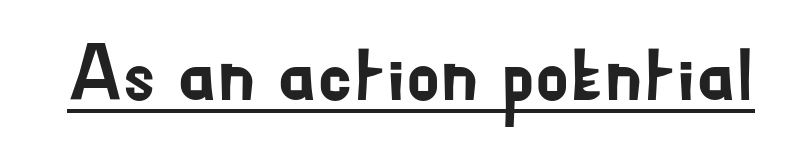
The image shows 78 px sans-serif type, upright; set normal letter spacing, underlined; low stroke contrast and a small x-height.
